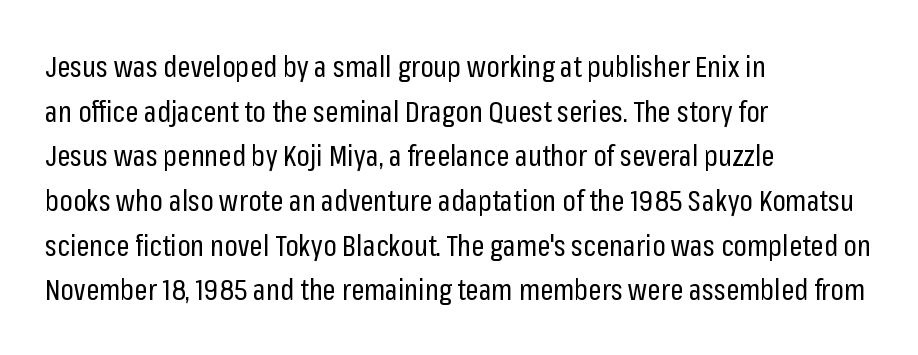
{"serif": "no", "italic": "no", "bold": "no", "weight": "regular", "width": "condensed", "stroke_contrast": "low", "x_height": "medium", "monospaced": "no", "underline": "no", "align": "left", "line_spacing": "normal", "line_spacing_ratio": 1.54, "letter_spacing": "normal", "letter_spacing_em": 0.0, "glyph_px": 29}
